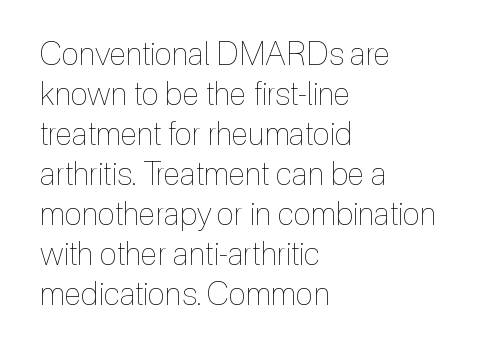
Character widths vary here, with narrow letters taking less room than wide ones. Students, note that the glyphs here touch the page at normal intervals. Posture: upright roman. Typeset ragged right — the left edge is the straight one.
